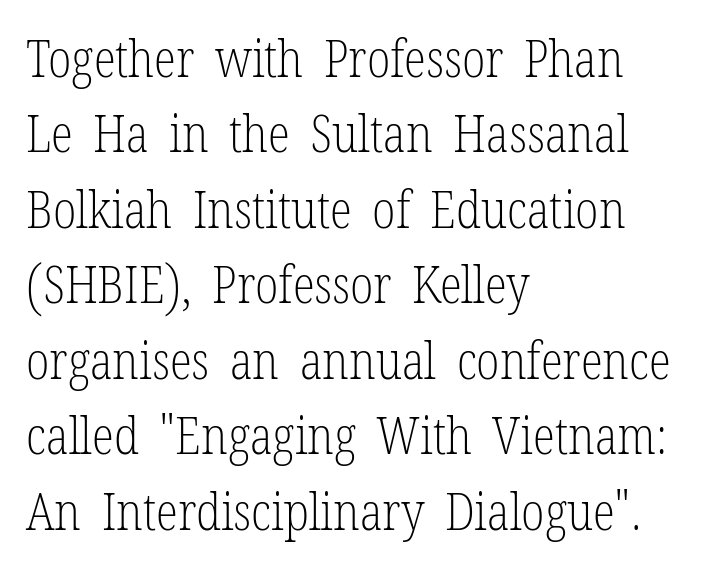
The image shows 51 px light, condensed serif type, upright; set left-aligned, normal line spacing (1.48x), normal letter spacing, not underlined; low stroke contrast and a medium x-height.
